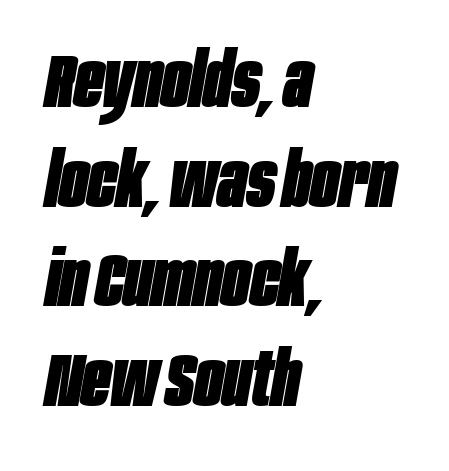
Q: Is the text bold? A: Yes.
Q: Is the text italic (slanted)? A: Yes, it leans right by about 10 degrees.
Q: Is the text underlined? A: No.
Q: How is the paragraph aligned? A: Left-aligned.
Q: Is the spacing between letters normal or unusually wide? A: Normal.
Q: Is the spacing between lines tight, normal or loose? A: Normal.
Q: Width (condensed, normal, or wide)? A: Condensed.
Q: Stroke contrast? A: Low.
Q: x-height? A: Large.
Q: Monospaced? A: No.
